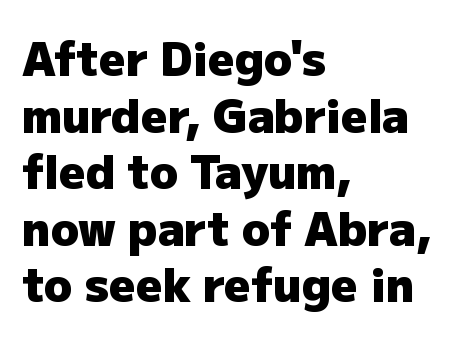
{"serif": "no", "italic": "no", "bold": "yes", "weight": "heavy", "width": "normal", "stroke_contrast": "low", "x_height": "medium", "monospaced": "no", "underline": "no", "align": "left", "line_spacing_ratio": 1.23, "letter_spacing": "normal", "letter_spacing_em": 0.0, "glyph_px": 46}
